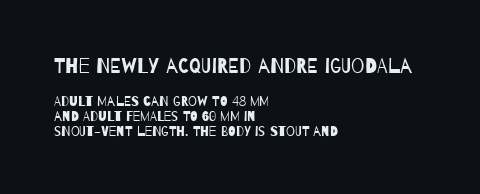
Q: Is the text bold? A: No.
Q: Is the text underlined? A: No.
Q: How is the paragraph aligned? A: Left-aligned.
Q: Is the spacing between letters normal or unusually wide? A: Normal.
Q: Is the spacing between lines tight, normal or loose? A: Tight.
Q: Which block of text is set in a larger size, the first (top) or the second (bottom)? A: The first (top) one.
